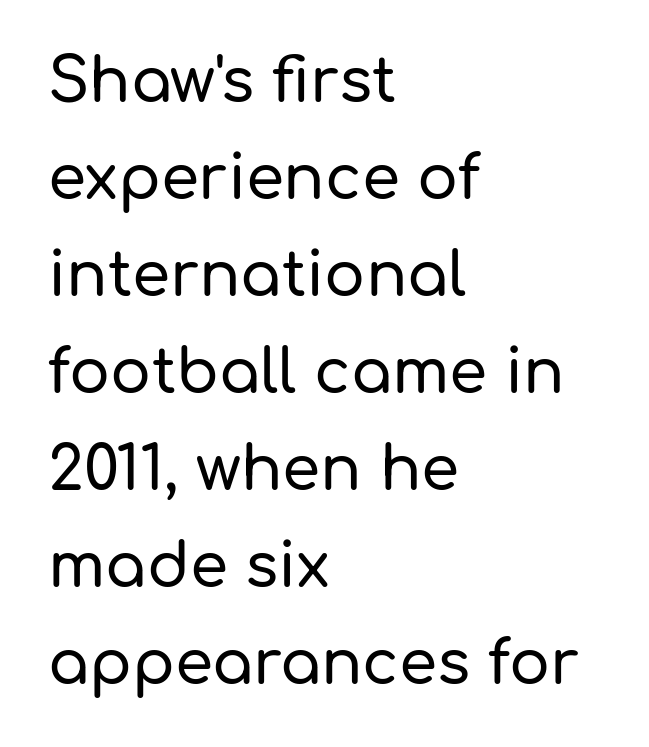
Line spacing here is normal. A sans-serif font was chosen for this passage. Any mark beneath the type? The region is blank. This is the regular roman posture of the typeface.
